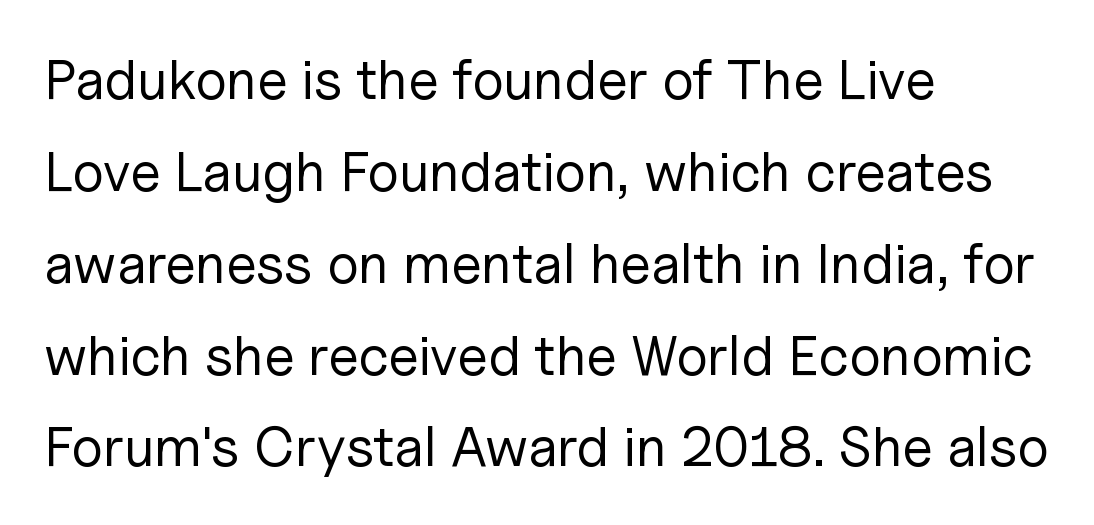
Q: Is the text bold? A: No.
Q: Is the text italic (slanted)? A: No, it is upright.
Q: Is the typeface a serif or a sans-serif typeface? A: Sans-serif.
Q: Is the text underlined? A: No.
Q: How is the paragraph aligned? A: Left-aligned.
Q: Is the spacing between letters normal or unusually wide? A: Normal.
Q: Is the spacing between lines tight, normal or loose? A: Normal.
Q: Width (condensed, normal, or wide)? A: Normal.
Q: Stroke contrast? A: Low.
Q: x-height? A: Medium.
Q: Monospaced? A: No.
